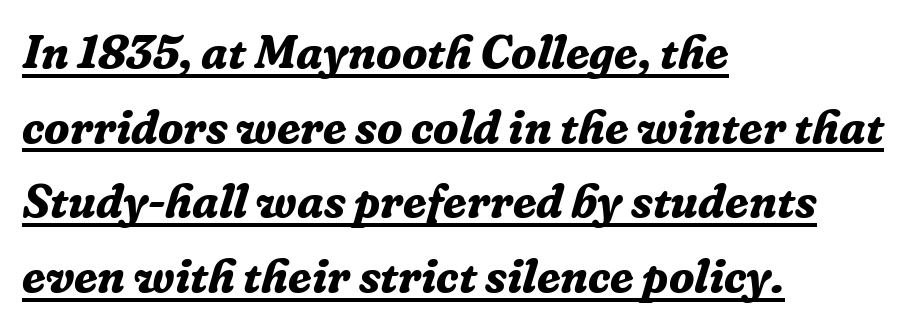
Q: Is the text bold? A: Yes.
Q: Is the text italic (slanted)? A: Yes, it leans right by about 16 degrees.
Q: Is the typeface a serif or a sans-serif typeface? A: Serif.
Q: Is the text underlined? A: Yes.
Q: How is the paragraph aligned? A: Left-aligned.
Q: Is the spacing between letters normal or unusually wide? A: Normal.
Q: Is the spacing between lines tight, normal or loose? A: Normal.
Q: Width (condensed, normal, or wide)? A: Normal.
Q: Stroke contrast? A: Low.
Q: x-height? A: Medium.
Q: Monospaced? A: No.
